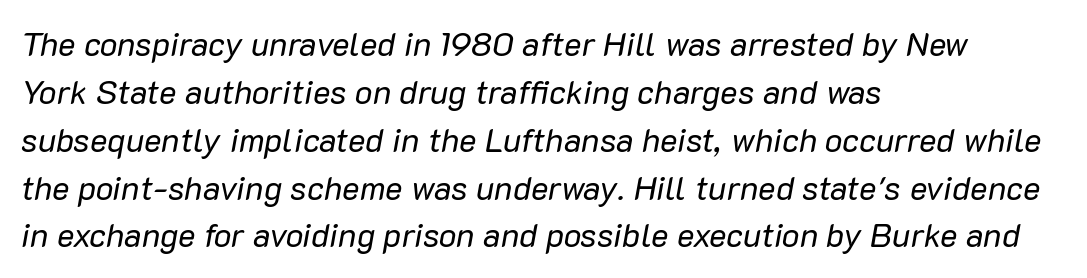
Q: Is the text bold? A: No.
Q: Is the text italic (slanted)? A: Yes, it leans right by about 10 degrees.
Q: Is the text underlined? A: No.
Q: How is the paragraph aligned? A: Left-aligned.
Q: Is the spacing between letters normal or unusually wide? A: Normal.
Q: Is the spacing between lines tight, normal or loose? A: Normal.
Q: Width (condensed, normal, or wide)? A: Normal.
Q: Stroke contrast? A: Low.
Q: x-height? A: Medium.
Q: Monospaced? A: No.
